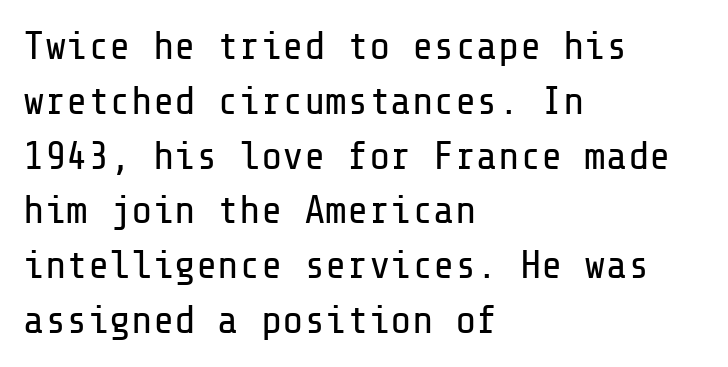
Q: Is the text bold? A: No.
Q: Is the text italic (slanted)? A: No, it is upright.
Q: Is the typeface a serif or a sans-serif typeface? A: Sans-serif.
Q: Is the text underlined? A: No.
Q: How is the paragraph aligned? A: Left-aligned.
Q: Is the spacing between letters normal or unusually wide? A: Normal.
Q: Is the spacing between lines tight, normal or loose? A: Normal.
Q: Width (condensed, normal, or wide)? A: Normal.
Q: Stroke contrast? A: Low.
Q: x-height? A: Medium.
